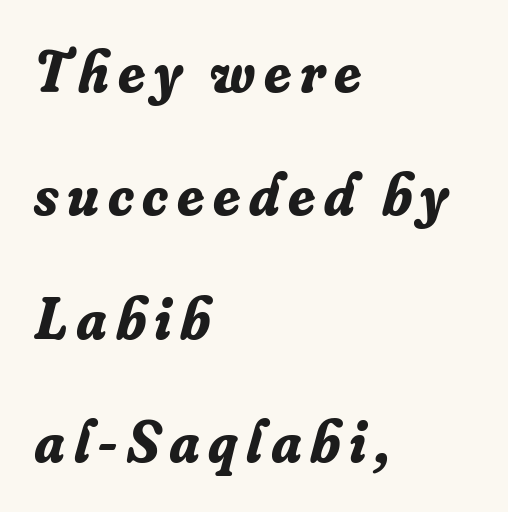
Q: Is the text bold? A: Yes.
Q: Is the text italic (slanted)? A: Yes, it leans right by about 16 degrees.
Q: Is the typeface a serif or a sans-serif typeface? A: Serif.
Q: Is the text underlined? A: No.
Q: How is the paragraph aligned? A: Left-aligned.
Q: Is the spacing between lines tight, normal or loose? A: Loose.
Q: Width (condensed, normal, or wide)? A: Normal.
Q: Stroke contrast? A: Low.
Q: x-height? A: Small.
Q: Monospaced? A: No.
